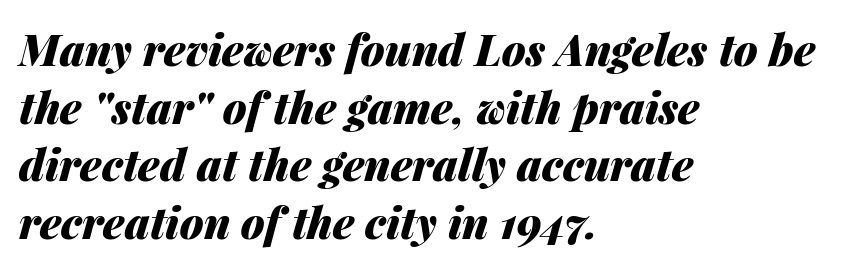
Q: Is the text bold? A: Yes.
Q: Is the text italic (slanted)? A: Yes, it leans right by about 14 degrees.
Q: Is the text underlined? A: No.
Q: How is the paragraph aligned? A: Left-aligned.
Q: Is the spacing between letters normal or unusually wide? A: Normal.
Q: Is the spacing between lines tight, normal or loose? A: Normal.
Q: Width (condensed, normal, or wide)? A: Normal.
Q: Stroke contrast? A: Medium.
Q: x-height? A: Medium.
Q: Monospaced? A: No.
